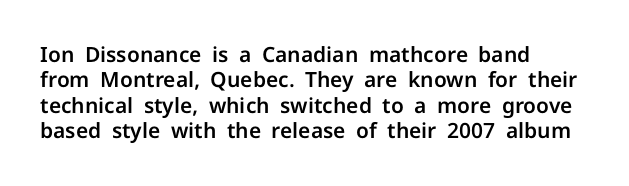
{"italic": "no", "underline": "no", "align": "left", "line_spacing_ratio": 1.21, "letter_spacing": "normal", "letter_spacing_em": 0.0, "glyph_px": 21}
